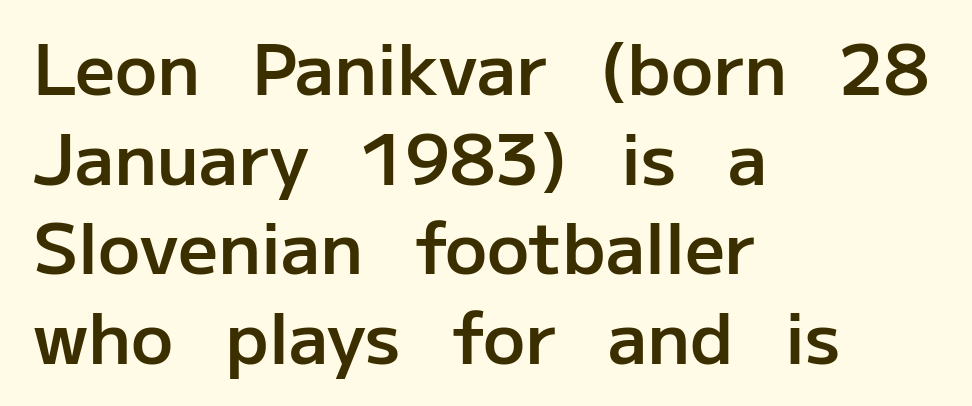
{"serif": "no", "italic": "no", "bold": "semi", "weight": "semibold", "width": "normal", "stroke_contrast": "low", "x_height": "medium", "monospaced": "no", "underline": "no", "align": "left", "line_spacing": "normal", "line_spacing_ratio": 1.28, "letter_spacing": "normal", "letter_spacing_em": 0.0, "glyph_px": 70}
